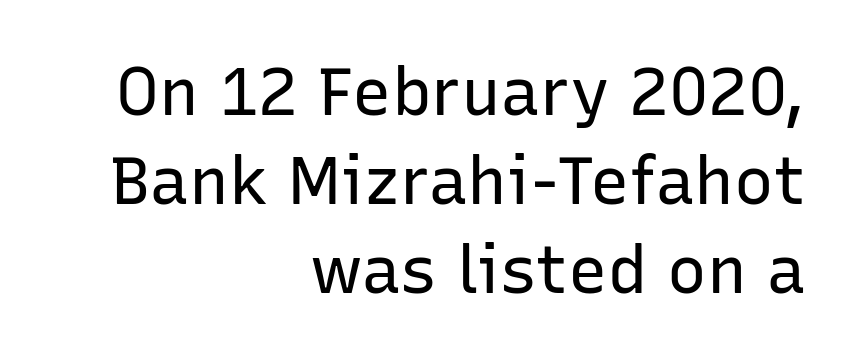
Normally led — the rows are evenly, conventionally spaced. Designer's note — italics off, roman on. The foot of each line stays bare and open. The face used here is proportionally spaced, like ordinary book or web type. Bold? No — there's no thickening of the strokes. The face used here is a sans, in the tradition of grotesques and geometrics.
